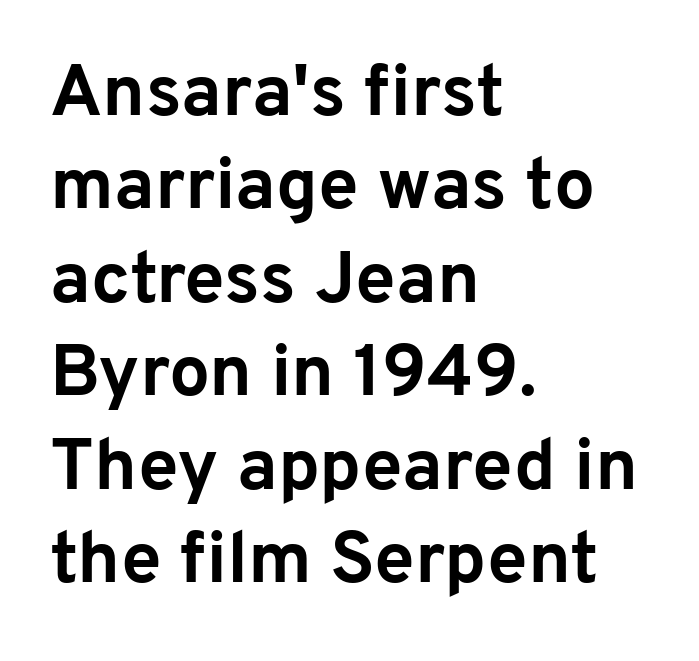
Q: Is the text bold? A: Yes.
Q: Is the text italic (slanted)? A: No, it is upright.
Q: Is the typeface a serif or a sans-serif typeface? A: Sans-serif.
Q: Is the text underlined? A: No.
Q: How is the paragraph aligned? A: Left-aligned.
Q: Is the spacing between letters normal or unusually wide? A: Normal.
Q: Is the spacing between lines tight, normal or loose? A: Normal.
Q: Width (condensed, normal, or wide)? A: Normal.
Q: Stroke contrast? A: Low.
Q: x-height? A: Medium.
Q: Monospaced? A: No.
